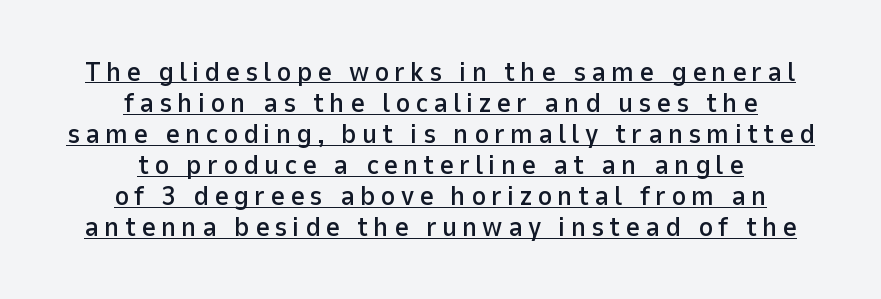
{"serif": "no", "italic": "no", "width": "normal", "stroke_contrast": "low", "x_height": "medium", "monospaced": "no", "underline": "yes", "align": "center", "line_spacing": "tight", "line_spacing_ratio": 1.11, "glyph_px": 28}
